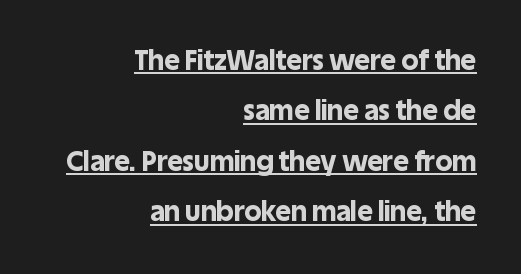
The image shows 27 px bold type, upright; set right-aligned, line spacing 1.87x, normal letter spacing, underlined.
